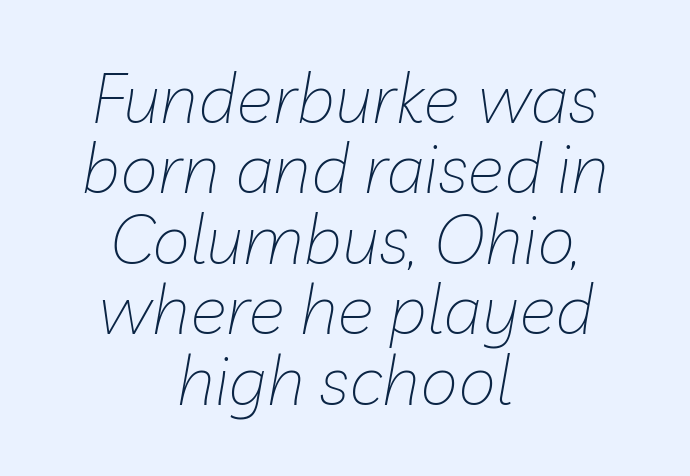
The image shows 69 px thin type, italic (leaning right); set centered, tight line spacing (1.02x), normal letter spacing, not underlined; low stroke contrast and a medium x-height.
